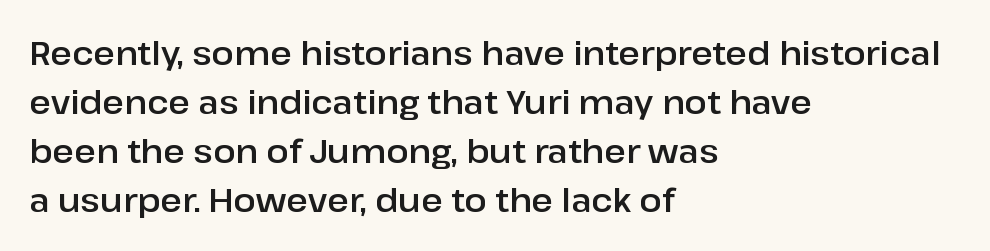
Q: Is the text italic (slanted)? A: No, it is upright.
Q: Is the typeface a serif or a sans-serif typeface? A: Sans-serif.
Q: Is the text underlined? A: No.
Q: How is the paragraph aligned? A: Left-aligned.
Q: Is the spacing between letters normal or unusually wide? A: Normal.
Q: Is the spacing between lines tight, normal or loose? A: Normal.
Q: Width (condensed, normal, or wide)? A: Normal.
Q: Stroke contrast? A: Low.
Q: x-height? A: Medium.
Q: Monospaced? A: No.
